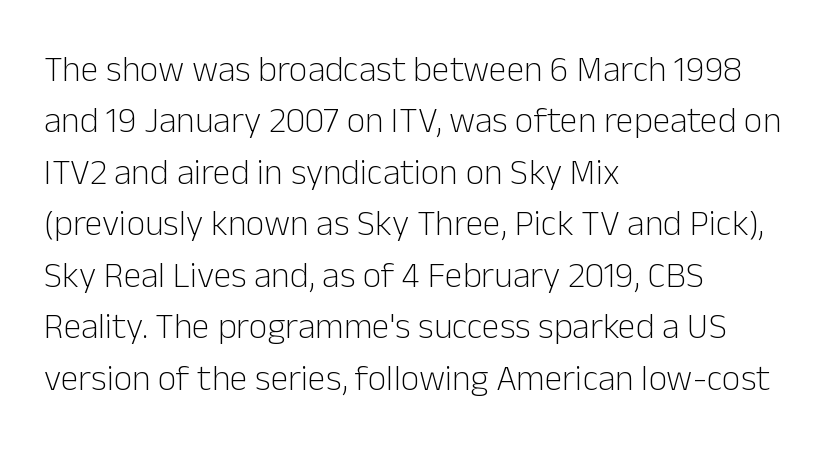
A typesetter would call this proportional, since set widths differ per character. No feet cap the strokes, marking this as sans-serif type. A quiet, ordinary-to-light weight characterises the typeface. This rendering features lettering with no underline. Rows of type keep a routine distance in the vertical direction.
